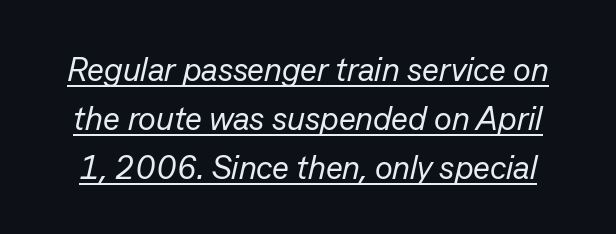
{"italic": "yes", "lean": "right", "slant_degrees": 13, "bold": "no", "weight": "regular", "width": "normal", "stroke_contrast": "low", "x_height": "medium", "monospaced": "no", "underline": "yes", "line_spacing": "normal", "line_spacing_ratio": 1.49, "letter_spacing": "normal", "letter_spacing_em": 0.0, "glyph_px": 33}
